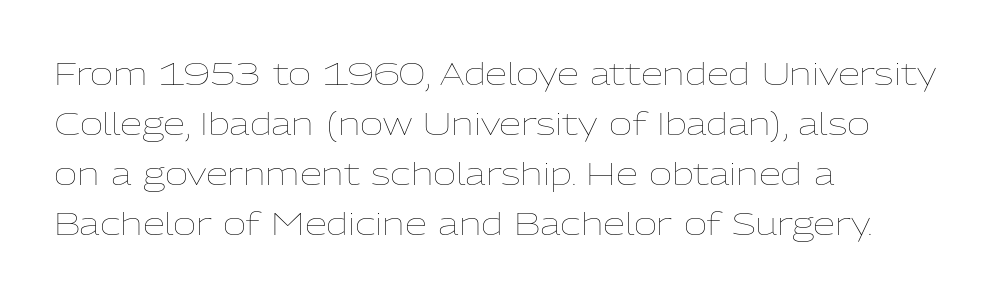
The face looks like a standard text weight, possibly lighter. Where is the straight margin? On the left. Decoration check: the copy has no underline. The letters advance in unequal steps, a hallmark of proportional type.
